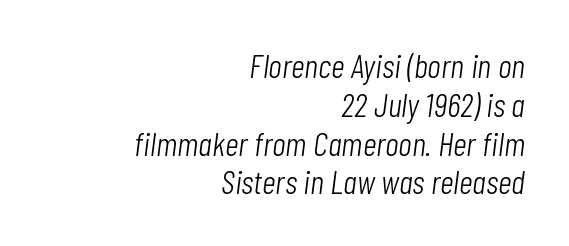
Students, note that the glyphs here touch the page at normal intervals. When letters slant like this, we call the style italic. Descenders are the only things crossing below the line. Vertically, the passage feels compressed, each row crowding the next. Stems here are at most as thick as an everyday book face. This sample has the flowing, uneven cadence of proportional lettering.
